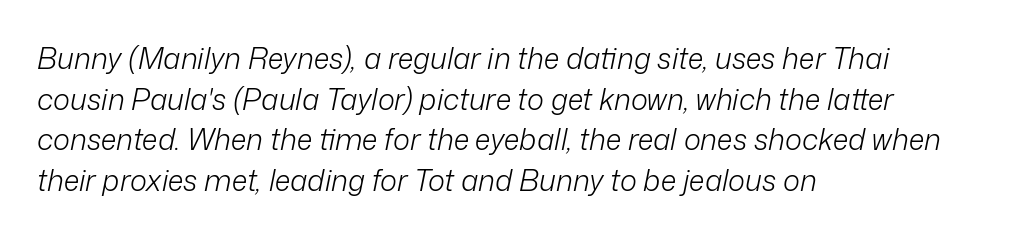
Normally led — the rows are evenly, conventionally spaced. Tall strokes in this sample are angled rather than plumb. The text block is weighted toward the left margin, trailing off unevenly rightward. The font sits on the lighter half of the weight spectrum, regular included.
